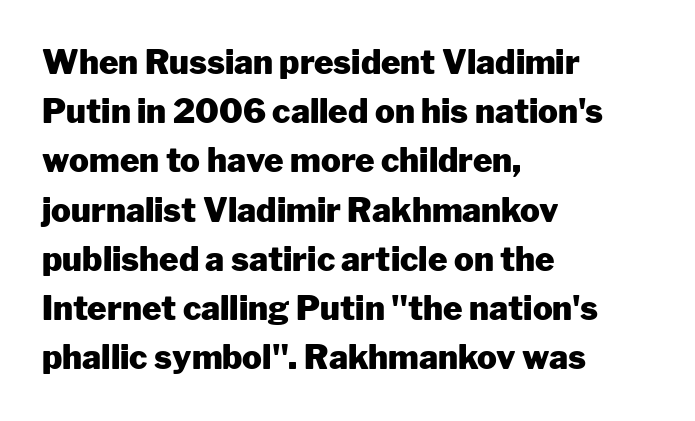
{"serif": "no", "italic": "no", "bold": "yes", "weight": "heavy", "width": "normal", "stroke_contrast": "low", "x_height": "medium", "monospaced": "no", "underline": "no", "align": "left", "line_spacing": "normal", "line_spacing_ratio": 1.49, "letter_spacing": "normal", "letter_spacing_em": 0.0, "glyph_px": 33}
